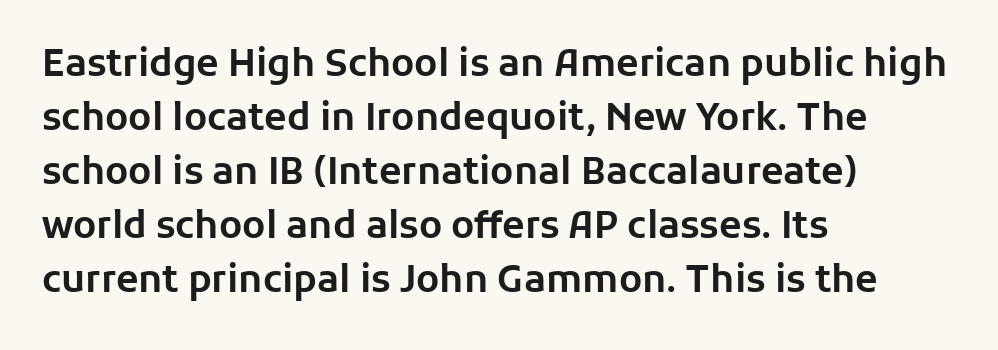
Q: Is the text italic (slanted)? A: No, it is upright.
Q: Is the typeface a serif or a sans-serif typeface? A: Sans-serif.
Q: Is the text underlined? A: No.
Q: How is the paragraph aligned? A: Left-aligned.
Q: Is the spacing between letters normal or unusually wide? A: Normal.
Q: Is the spacing between lines tight, normal or loose? A: Normal.
Q: Width (condensed, normal, or wide)? A: Normal.
Q: Stroke contrast? A: Low.
Q: x-height? A: Medium.
Q: Monospaced? A: No.
